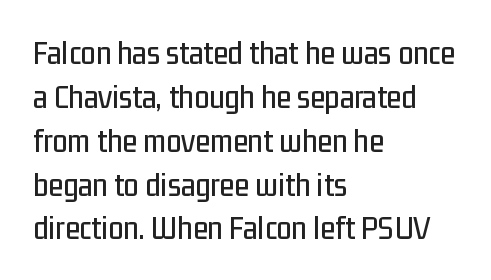
The image shows 34 px condensed sans-serif type, upright; set left-aligned, normal line spacing (1.29x), normal letter spacing, not underlined; low stroke contrast and a medium x-height.
